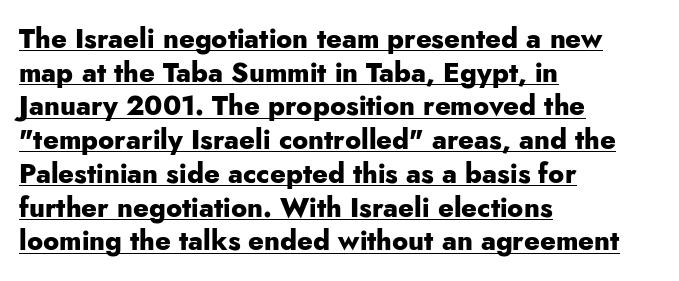
The image shows 27 px bold type, upright; set left-aligned, normal line spacing (1.25x), normal letter spacing, underlined.
